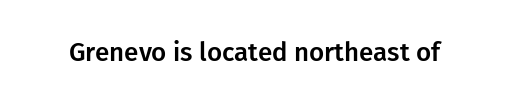
{"italic": "no", "underline": "no", "letter_spacing": "normal", "letter_spacing_em": 0.0, "glyph_px": 26}
